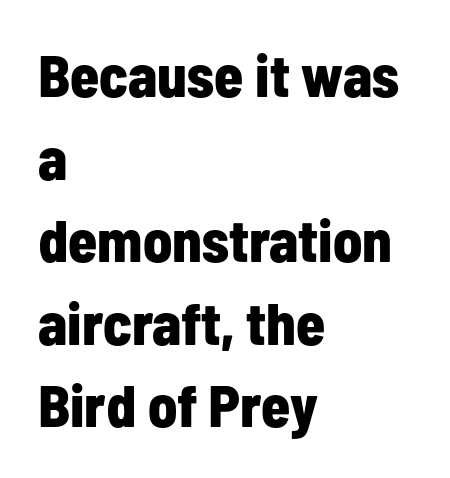
Q: Is the text bold? A: Yes.
Q: Is the text italic (slanted)? A: No, it is upright.
Q: Is the typeface a serif or a sans-serif typeface? A: Sans-serif.
Q: Is the text underlined? A: No.
Q: How is the paragraph aligned? A: Left-aligned.
Q: Is the spacing between letters normal or unusually wide? A: Normal.
Q: Is the spacing between lines tight, normal or loose? A: Normal.
Q: Width (condensed, normal, or wide)? A: Condensed.
Q: Stroke contrast? A: Low.
Q: x-height? A: Medium.
Q: Monospaced? A: No.
